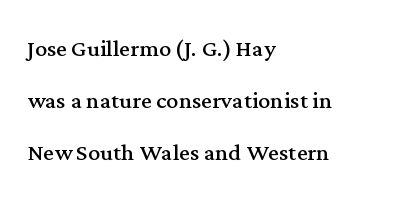
The image shows 30 px regular-weight serif type, upright; set left-aligned, line spacing 1.74x, normal letter spacing, not underlined; medium stroke contrast and a medium x-height.
